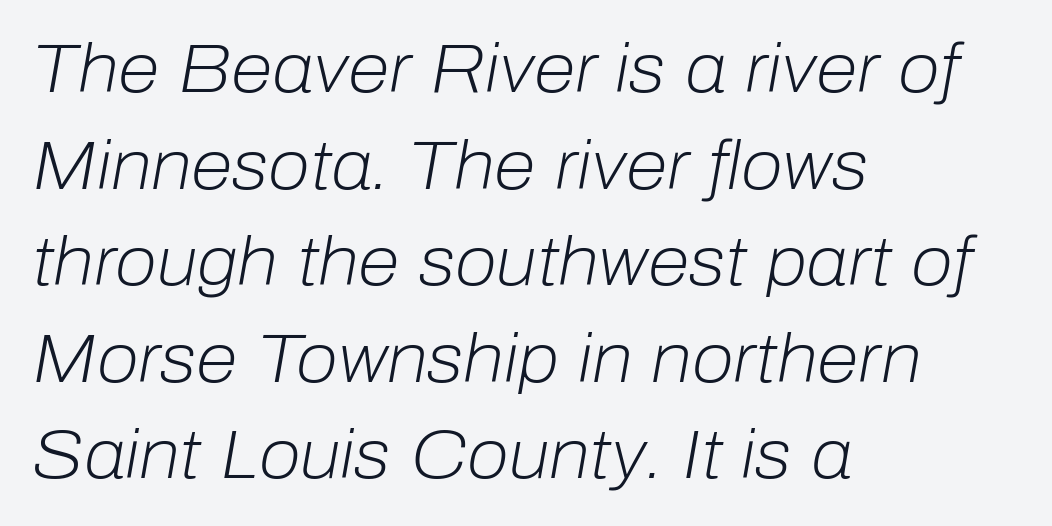
Weight class: somewhere from thin through regular. Rendered with sloped, italic letterforms. Reading down the block, your eye returns to a fixed left position each line. Has an underline been added? It has not.
